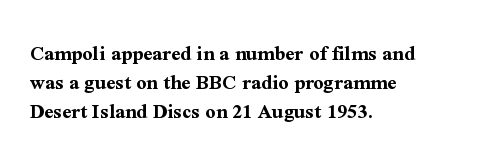
Q: Is the text bold? A: Yes.
Q: Is the text italic (slanted)? A: No, it is upright.
Q: Is the text underlined? A: No.
Q: How is the paragraph aligned? A: Left-aligned.
Q: Is the spacing between letters normal or unusually wide? A: Normal.
Q: Is the spacing between lines tight, normal or loose? A: Normal.
